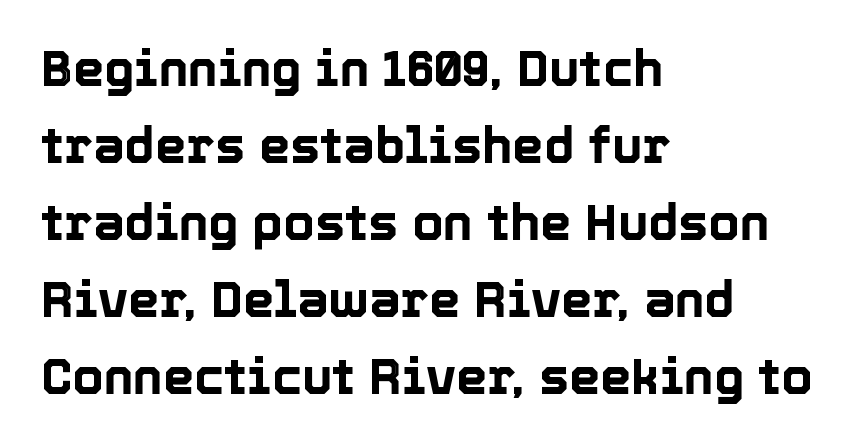
Does the copy run flush right? No — it runs flush left. A normal amount of white space separates one row of letters from the next. Caption: standard tracking, unaltered. Here the designer chose a conventional face with non-uniform glyph widths.
